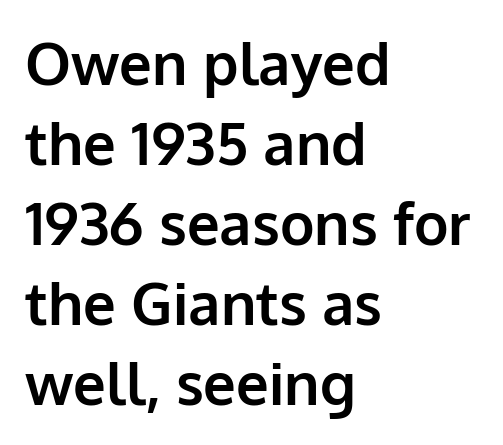
The image shows 58 px bold sans-serif type, upright; set left-aligned, normal line spacing (1.38x), normal letter spacing, not underlined; low stroke contrast and a medium x-height.
